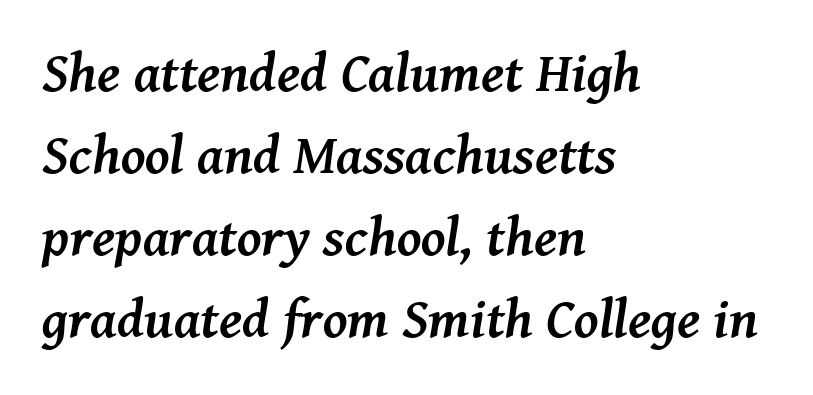
Q: Is the text bold? A: Yes.
Q: Is the text italic (slanted)? A: Yes, it leans right by about 8 degrees.
Q: Is the typeface a serif or a sans-serif typeface? A: Serif.
Q: Is the text underlined? A: No.
Q: How is the paragraph aligned? A: Left-aligned.
Q: Is the spacing between letters normal or unusually wide? A: Normal.
Q: Is the spacing between lines tight, normal or loose? A: Normal.
Q: Width (condensed, normal, or wide)? A: Normal.
Q: Stroke contrast? A: Medium.
Q: x-height? A: Medium.
Q: Monospaced? A: No.
